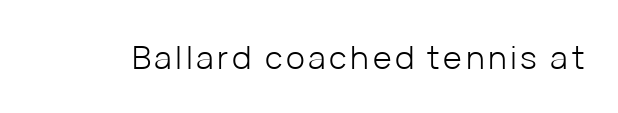
{"serif": "no", "italic": "no", "bold": "no", "weight": "light", "width": "normal", "stroke_contrast": "low", "x_height": "medium", "monospaced": "no", "underline": "no", "glyph_px": 32}
